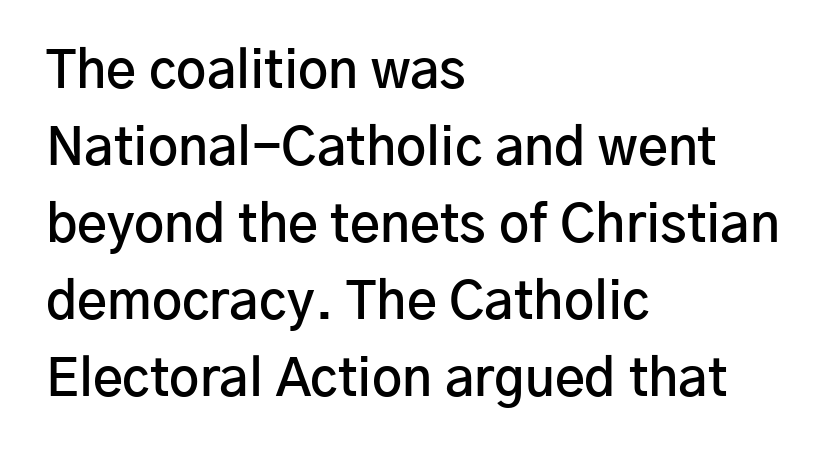
Which margin do the lines hug? The left one — the right edge is uneven. Each letter keeps its own natural width here, so spacing adapts to shape. Is the letter spacing exaggerated? No — it looks like the ordinary default. Reading down the column, the eye jumps a familiar distance to each next line. Does the weight exceed regular? Yes, but only to semibold.
